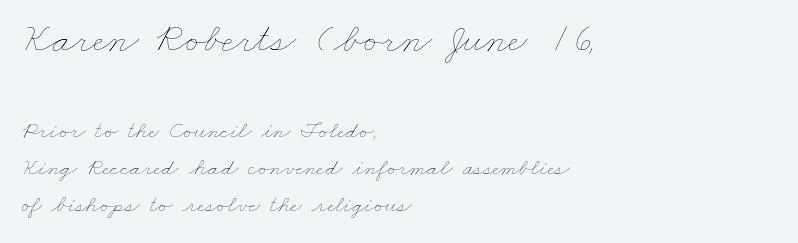
{"bold": "no", "weight": "thin", "width": "wide", "stroke_contrast": "low", "x_height": "small", "monospaced": "no", "underline": "no", "align": "left", "line_spacing": "normal", "line_spacing_ratio": 1.55, "letter_spacing": "normal", "letter_spacing_em": 0.0, "larger_block": "first", "size_ratio": 1.75, "glyph_px": 42}
